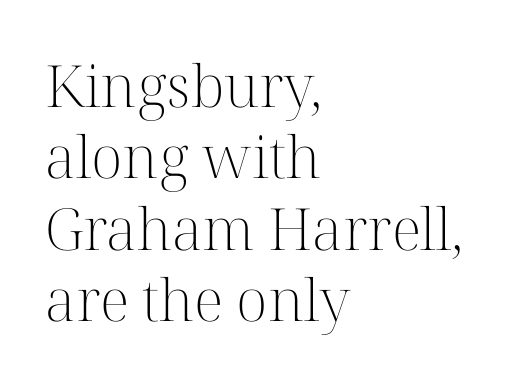
{"serif": "yes", "italic": "no", "bold": "no", "weight": "light", "width": "normal", "stroke_contrast": "high", "x_height": "medium", "monospaced": "no", "underline": "no", "align": "left", "line_spacing_ratio": 1.23, "letter_spacing": "normal", "letter_spacing_em": 0.0, "glyph_px": 58}
